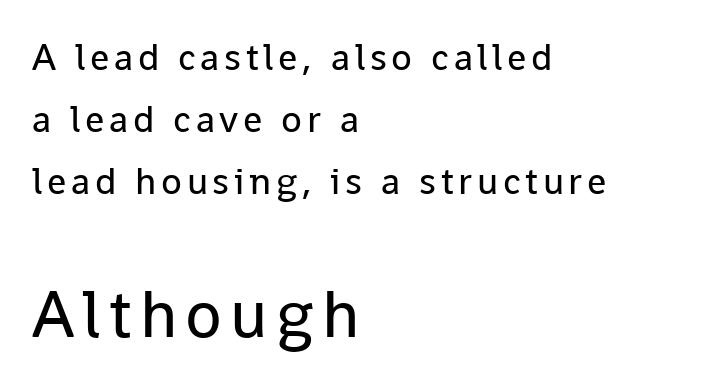
The image shows 67 px regular-weight sans-serif type, upright; set left-aligned, normal line spacing (1.63x), not underlined; the second (bottom) block is 1.76x larger; low stroke contrast and a medium x-height.
